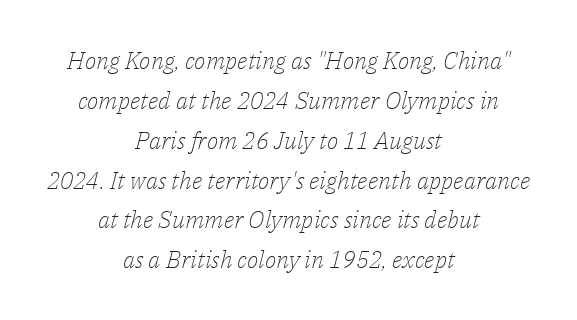
The image shows 24 px text type, italic (leaning right); set centered, normal line spacing (1.66x), normal letter spacing, not underlined.
